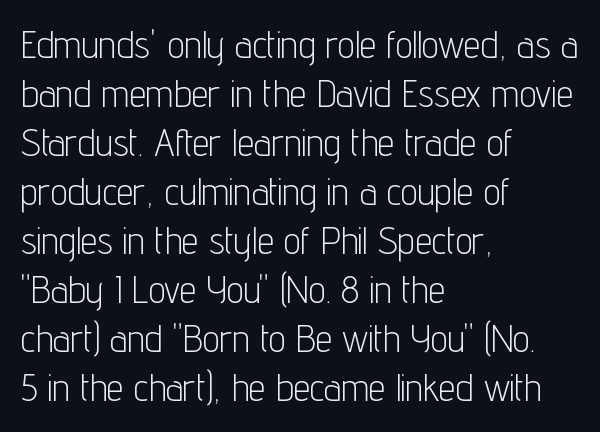
{"serif": "no", "italic": "no", "bold": "no", "weight": "light", "width": "condensed", "stroke_contrast": "low", "x_height": "medium", "monospaced": "no", "underline": "no", "align": "left", "line_spacing": "normal", "line_spacing_ratio": 1.29, "letter_spacing": "normal", "letter_spacing_em": 0.0, "glyph_px": 38}
